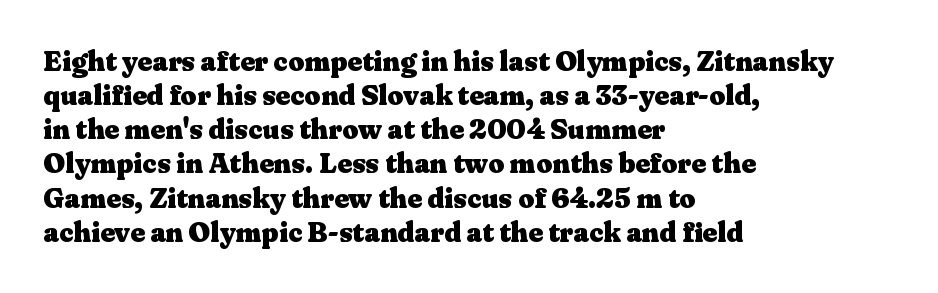
Q: Is the text bold? A: Yes.
Q: Is the text italic (slanted)? A: No, it is upright.
Q: Is the typeface a serif or a sans-serif typeface? A: Serif.
Q: Is the text underlined? A: No.
Q: How is the paragraph aligned? A: Left-aligned.
Q: Is the spacing between letters normal or unusually wide? A: Normal.
Q: Width (condensed, normal, or wide)? A: Wide.
Q: Stroke contrast? A: Medium.
Q: x-height? A: Medium.
Q: Monospaced? A: No.
